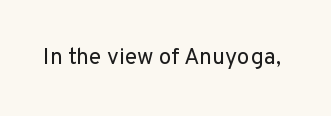
The type is set solid horizontally, with unmodified tracking. Words float on clear page, feet unadorned. A quiet, ordinary-to-light weight characterises the typeface. The type sits square on the baseline with zero lean.
